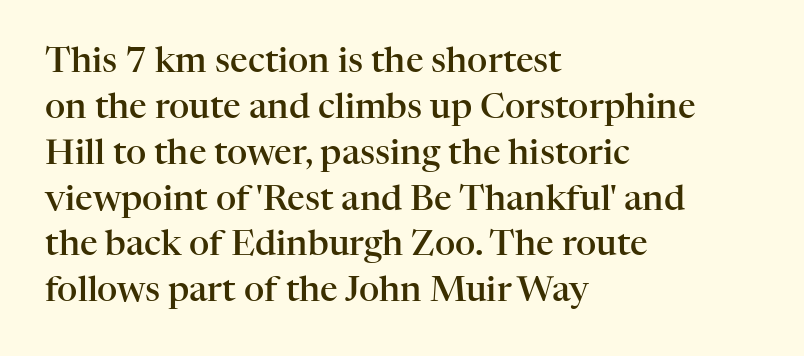
Q: Is the text bold? A: Semi-bold.
Q: Is the text italic (slanted)? A: No, it is upright.
Q: Is the typeface a serif or a sans-serif typeface? A: Serif.
Q: Is the text underlined? A: No.
Q: How is the paragraph aligned? A: Left-aligned.
Q: Is the spacing between letters normal or unusually wide? A: Normal.
Q: Is the spacing between lines tight, normal or loose? A: Normal.
Q: Width (condensed, normal, or wide)? A: Normal.
Q: Stroke contrast? A: High.
Q: x-height? A: Medium.
Q: Monospaced? A: No.
